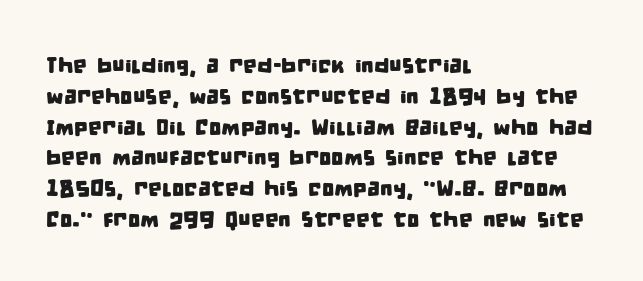
{"underline": "no", "align": "left", "line_spacing": "normal", "line_spacing_ratio": 1.4, "letter_spacing": "normal", "letter_spacing_em": 0.0, "glyph_px": 22}
